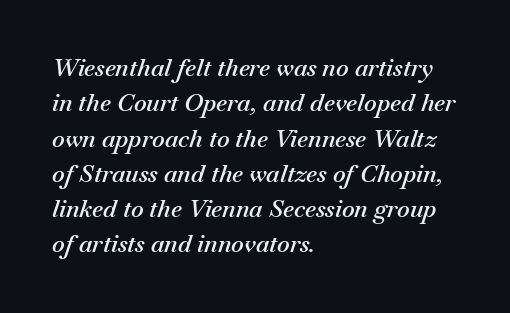
Q: Is the text bold? A: Semi-bold.
Q: Is the text italic (slanted)? A: Yes, it leans right by about 18 degrees.
Q: Is the text underlined? A: No.
Q: How is the paragraph aligned? A: Left-aligned.
Q: Is the spacing between letters normal or unusually wide? A: Normal.
Q: Is the spacing between lines tight, normal or loose? A: Normal.
